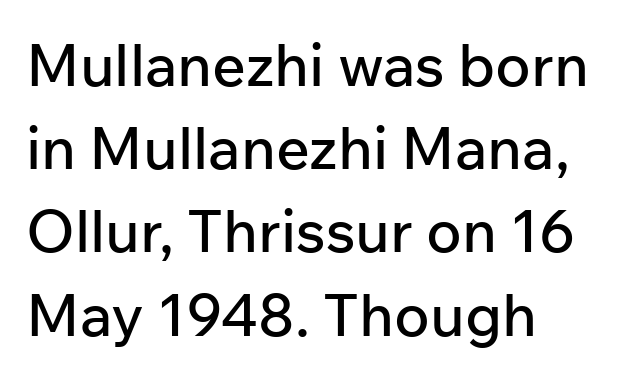
Q: Is the text italic (slanted)? A: No, it is upright.
Q: Is the typeface a serif or a sans-serif typeface? A: Sans-serif.
Q: Is the text underlined? A: No.
Q: How is the paragraph aligned? A: Left-aligned.
Q: Is the spacing between letters normal or unusually wide? A: Normal.
Q: Is the spacing between lines tight, normal or loose? A: Normal.
Q: Width (condensed, normal, or wide)? A: Normal.
Q: Stroke contrast? A: Low.
Q: x-height? A: Medium.
Q: Monospaced? A: No.
